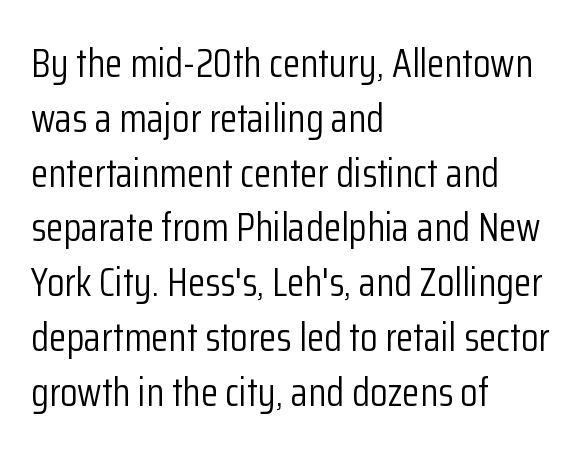
Q: Is the text bold? A: No.
Q: Is the text italic (slanted)? A: No, it is upright.
Q: Is the typeface a serif or a sans-serif typeface? A: Sans-serif.
Q: Is the text underlined? A: No.
Q: How is the paragraph aligned? A: Left-aligned.
Q: Is the spacing between letters normal or unusually wide? A: Normal.
Q: Is the spacing between lines tight, normal or loose? A: Normal.
Q: Width (condensed, normal, or wide)? A: Condensed.
Q: Stroke contrast? A: Low.
Q: x-height? A: Medium.
Q: Monospaced? A: No.
